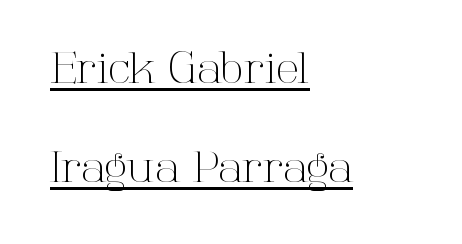
The image shows 43 px light serif type, upright; set left-aligned, loose line spacing (2.3x), normal letter spacing, underlined; high stroke contrast and a medium x-height.
